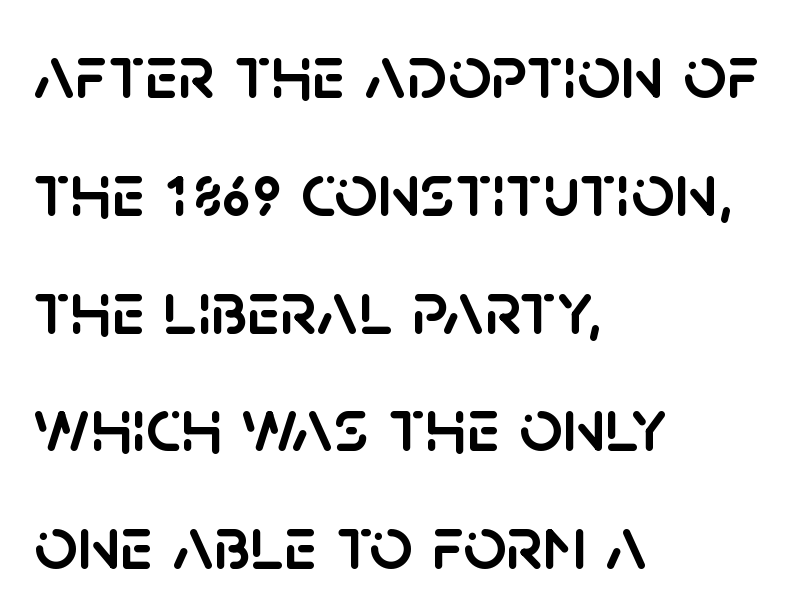
Q: Is the text italic (slanted)? A: No, it is upright.
Q: Is the typeface a serif or a sans-serif typeface? A: Sans-serif.
Q: Is the text underlined? A: No.
Q: How is the paragraph aligned? A: Left-aligned.
Q: Is the spacing between letters normal or unusually wide? A: Normal.
Q: Is the spacing between lines tight, normal or loose? A: Normal.
Q: Width (condensed, normal, or wide)? A: Normal.
Q: Stroke contrast? A: Low.
Q: x-height? A: Large.
Q: Monospaced? A: No.
